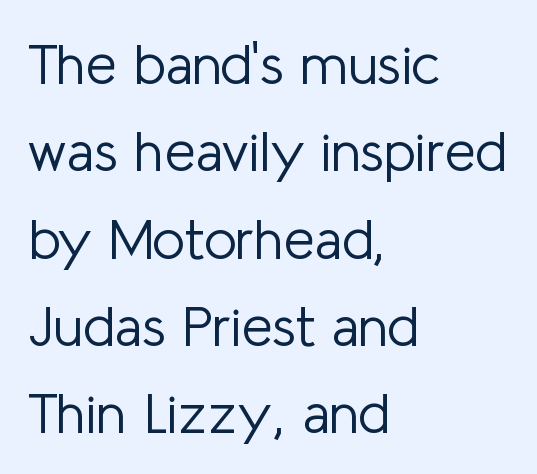
{"serif": "no", "italic": "no", "bold": "no", "weight": "light", "width": "normal", "stroke_contrast": "low", "x_height": "medium", "monospaced": "no", "underline": "no", "align": "left", "line_spacing": "normal", "line_spacing_ratio": 1.56, "letter_spacing": "normal", "letter_spacing_em": 0.0, "glyph_px": 56}
